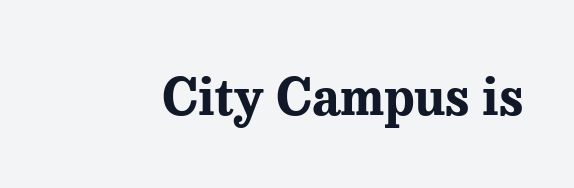
{"serif": "yes", "italic": "no", "bold": "yes", "weight": "bold", "width": "normal", "stroke_contrast": "medium", "x_height": "medium", "monospaced": "no", "underline": "no", "letter_spacing": "normal", "letter_spacing_em": 0.0, "glyph_px": 51}
